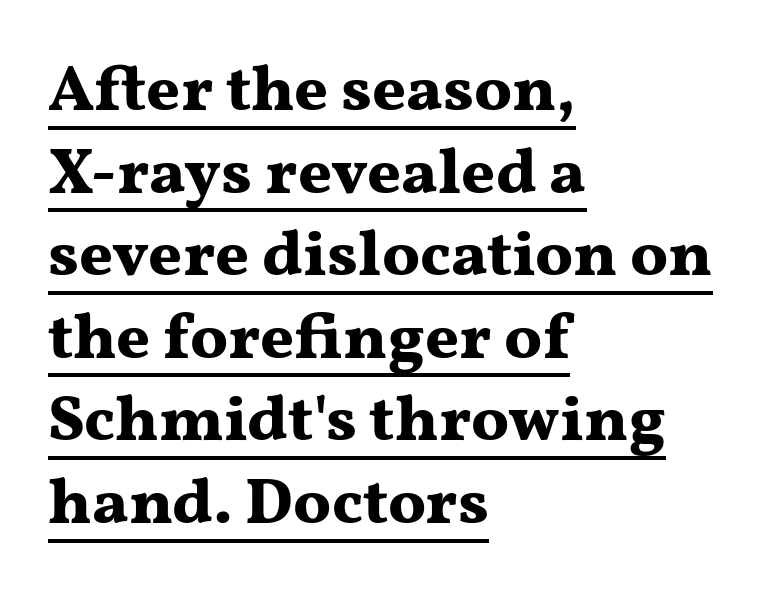
Unlike italic type, these characters show no tilt at all. Vertically, the passage feels balanced, rows spaced as you'd expect. The horizontal fit of the characters is conventional and even. Heft: maximum for text — a bold.
